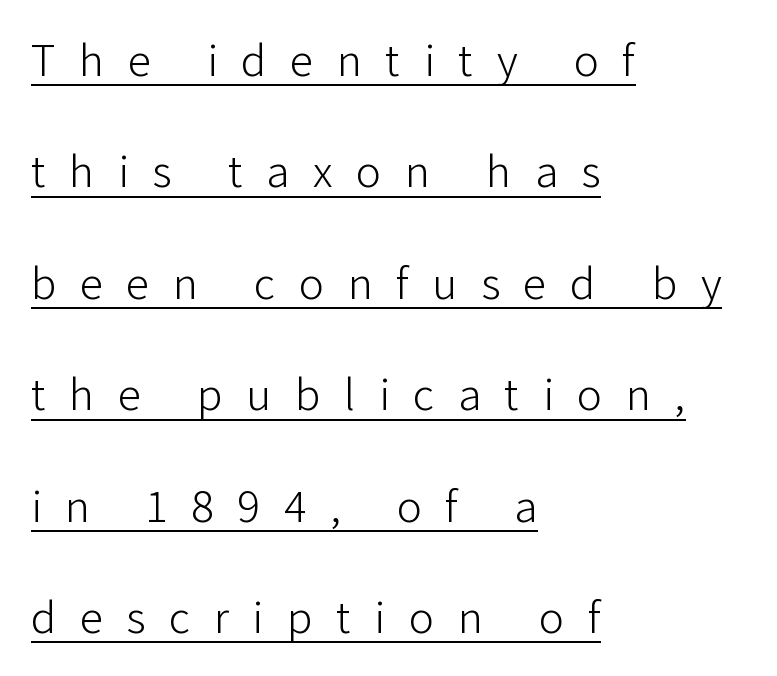
Notice how a bar underscores the lettering throughout. The typeface chosen for these lines omits serifs. Every row of glyphs begins at an identical x-position on the left. Stroke thickness stays within the range of a standard reading face or lighter.
